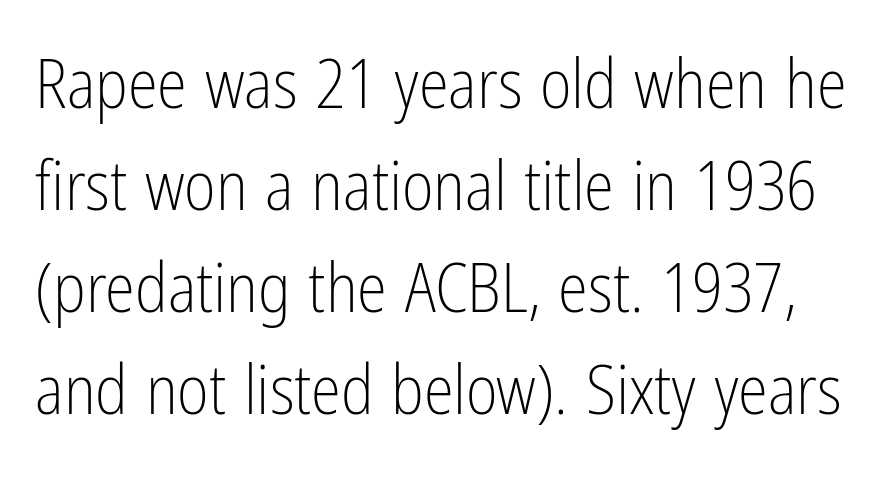
This rendering leaves character spacing at its baseline value. These lines are rendered in a variable-pitch font. Plain, unruled lines of type. When letters stand straight like this, we call the style roman or upright.
